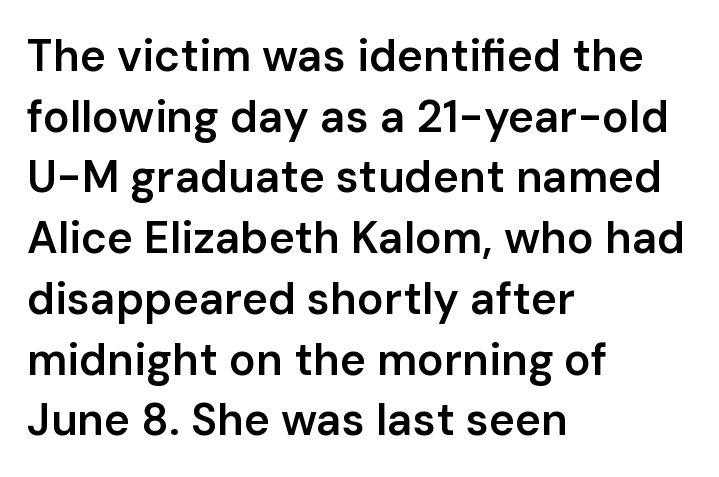
The image shows 44 px semibold sans-serif type, upright; set left-aligned, normal line spacing (1.38x), normal letter spacing, not underlined; low stroke contrast and a medium x-height.
